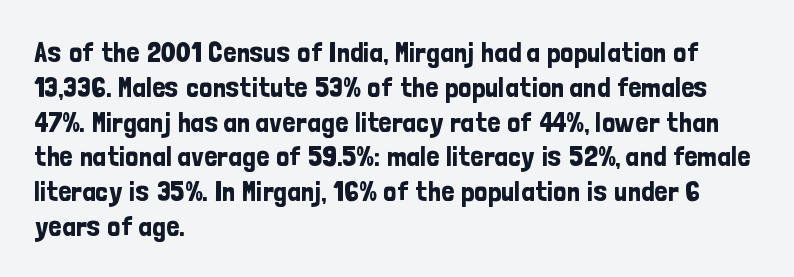
Short note: letters normally spaced. Has an underline been added? It has not. Line beginnings align vertically; line endings do not. Do the characters align in a grid? No, the font is proportional.
